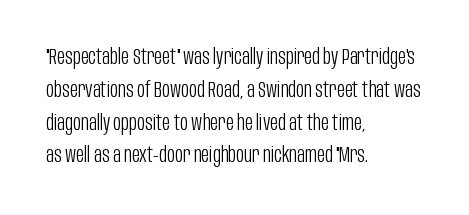
{"italic": "no", "bold": "no", "underline": "no", "align": "left", "line_spacing": "normal", "line_spacing_ratio": 1.49, "letter_spacing": "normal", "letter_spacing_em": 0.0, "glyph_px": 22}
